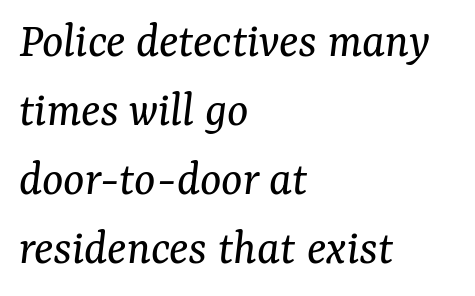
Q: Is the text bold? A: No.
Q: Is the text italic (slanted)? A: Yes, it leans right by about 7 degrees.
Q: Is the typeface a serif or a sans-serif typeface? A: Serif.
Q: Is the text underlined? A: No.
Q: How is the paragraph aligned? A: Left-aligned.
Q: Is the spacing between letters normal or unusually wide? A: Normal.
Q: Is the spacing between lines tight, normal or loose? A: Normal.
Q: Width (condensed, normal, or wide)? A: Normal.
Q: Stroke contrast? A: Medium.
Q: x-height? A: Medium.
Q: Monospaced? A: No.
